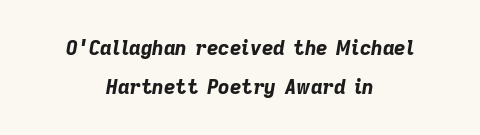
Q: Is the text bold? A: Yes.
Q: Is the text italic (slanted)? A: Yes, it leans right by about 9 degrees.
Q: Is the text underlined? A: No.
Q: How is the paragraph aligned? A: Centered.
Q: Is the spacing between letters normal or unusually wide? A: Normal.
Q: Is the spacing between lines tight, normal or loose? A: Loose.
